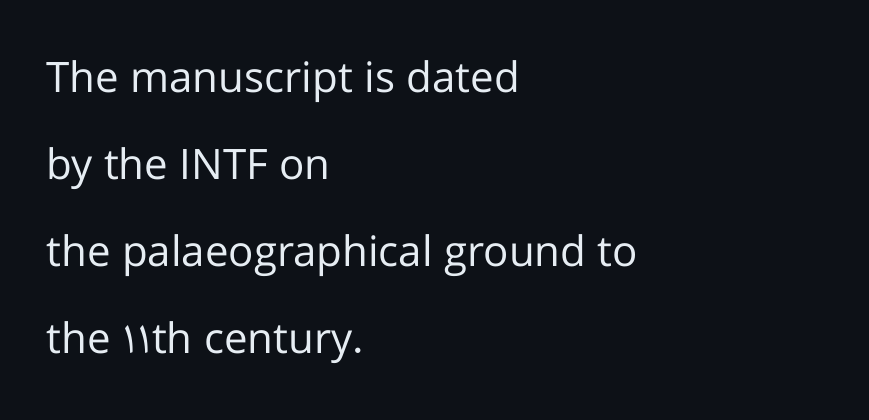
Check under the words: just untouched page. A student would call this left alignment; a typographer would say flush left, rag right. Note the varied advance widths — an 'i' is clearly narrower than an 'm'. The leading is generous, giving the passage an open texture. Check where the strokes stop: nothing finishes them off — pure sans. In terms of letterspacing, this is plain default setting.
